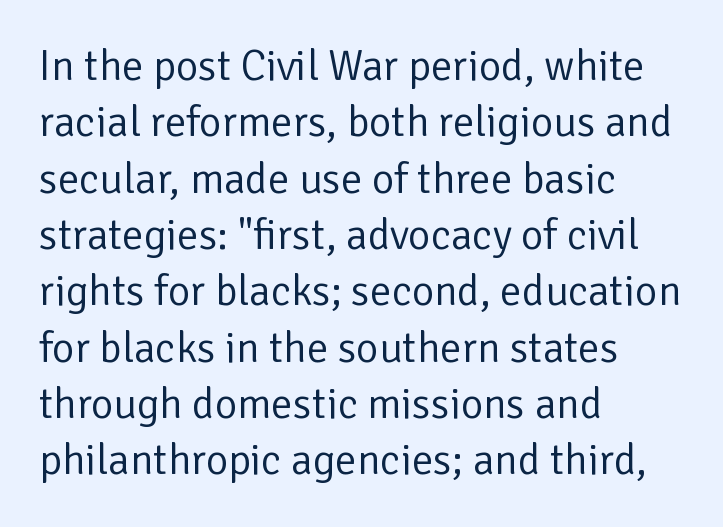
Horizontally, the lines are justified to the leading edge only. If you measured baseline to baseline, you'd find a middling distance. Has an underline been added? It has not. Short note: letters normally spaced. Stem width sits at or under what a default text font uses.
